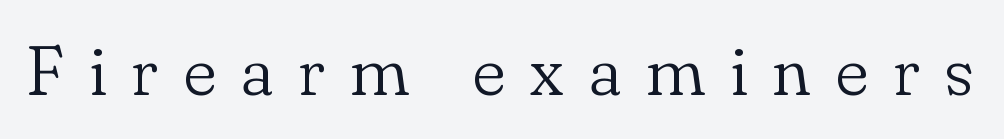
These glyphs show unthickened strokes, regular width or finer. Observe the wide spacing: letters keep a clear distance from each other. The designer went with a serif here, giving each stem small feet. The letters advance in unequal steps, a hallmark of proportional type. Letters rest on an invisible, unmarked baseline.
